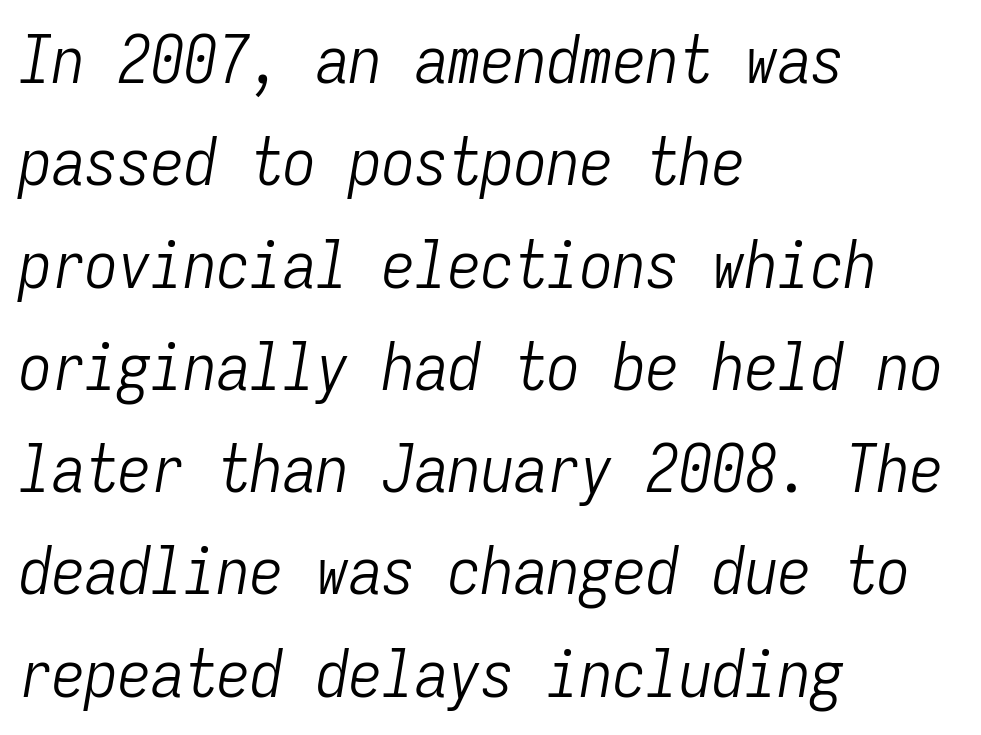
Q: Is the text bold? A: No.
Q: Is the text italic (slanted)? A: Yes, it leans right by about 9 degrees.
Q: Is the text underlined? A: No.
Q: How is the paragraph aligned? A: Left-aligned.
Q: Is the spacing between letters normal or unusually wide? A: Normal.
Q: Is the spacing between lines tight, normal or loose? A: Normal.
Q: Width (condensed, normal, or wide)? A: Condensed.
Q: Stroke contrast? A: Low.
Q: x-height? A: Medium.
Q: Monospaced? A: Yes.
